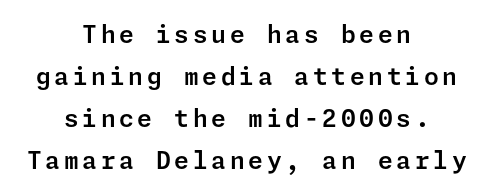
The image shows 24 px text type, upright; set centered, line spacing 1.75x, not underlined.
